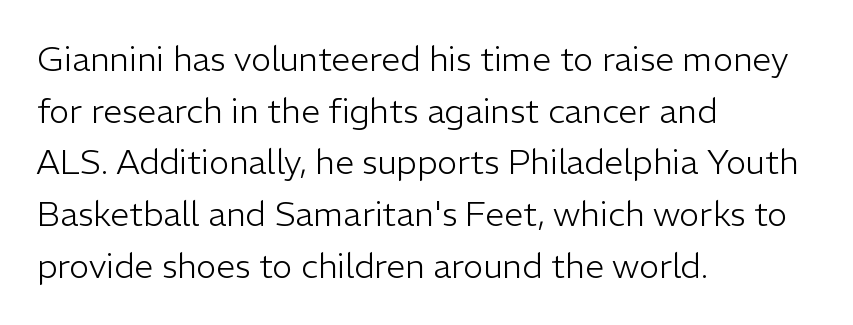
{"serif": "no", "italic": "no", "bold": "no", "weight": "light", "width": "normal", "stroke_contrast": "low", "x_height": "medium", "monospaced": "no", "underline": "no", "align": "left", "line_spacing": "normal", "line_spacing_ratio": 1.52, "letter_spacing": "normal", "letter_spacing_em": 0.0, "glyph_px": 34}
